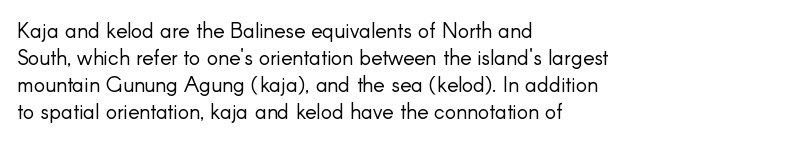
{"italic": "no", "bold": "no", "underline": "no", "align": "left", "line_spacing": "normal", "line_spacing_ratio": 1.29, "letter_spacing": "normal", "letter_spacing_em": 0.0, "glyph_px": 21}
